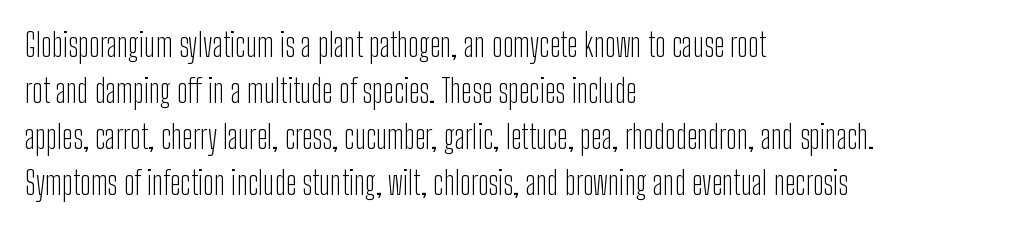
{"serif": "no", "italic": "no", "bold": "no", "weight": "light", "width": "condensed", "stroke_contrast": "low", "x_height": "medium", "monospaced": "no", "underline": "no", "align": "left", "line_spacing": "normal", "line_spacing_ratio": 1.44, "letter_spacing": "normal", "letter_spacing_em": 0.0, "glyph_px": 32}
